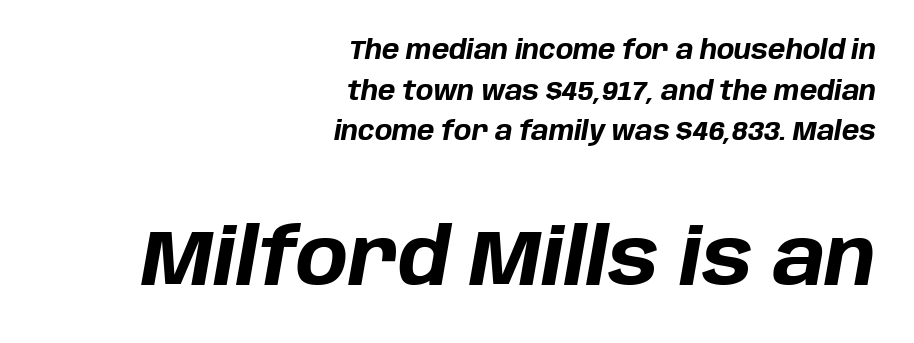
The image shows 78 px bold type, italic (leaning right); set right-aligned, normal line spacing (1.56x), normal letter spacing, not underlined; the second (bottom) block is 3.0x larger; low stroke contrast and a large x-height.
